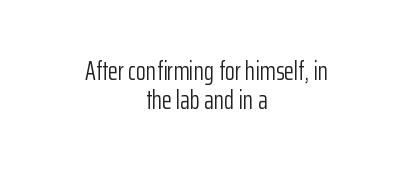
Posture: vertical. Unbolded letterforms with no extra heft. Teacher's note: observe the equal gaps on both sides — that is centered alignment. Closely set lines give the paragraph a compact silhouette. Has an underline been added? It has not.
